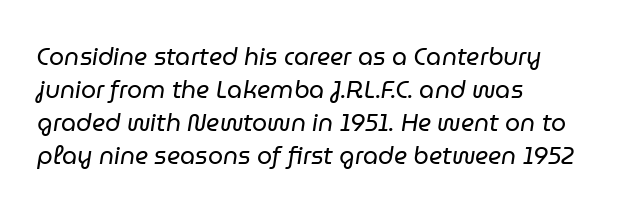
{"italic": "yes", "lean": "right", "slant_degrees": 9, "bold": "no", "underline": "no", "align": "left", "line_spacing": "normal", "line_spacing_ratio": 1.38, "letter_spacing": "normal", "letter_spacing_em": 0.0, "glyph_px": 24}
